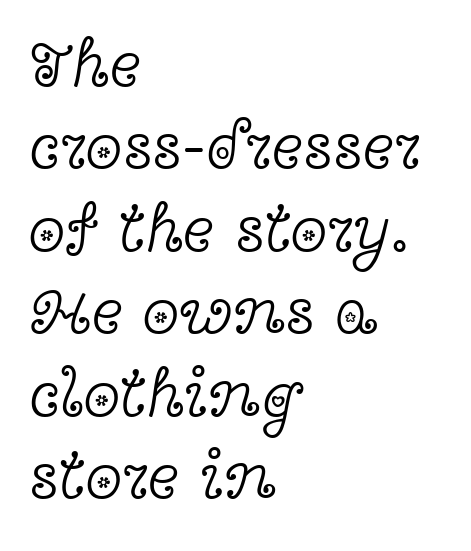
These lines keep a tight, regular rhythm from letter to letter. Quick note: underline off. The type sits square on the baseline with zero lean. Is the block centered? No — it sits flush against the left margin. Looks like regular typesetting: each glyph gets only the width it needs.
